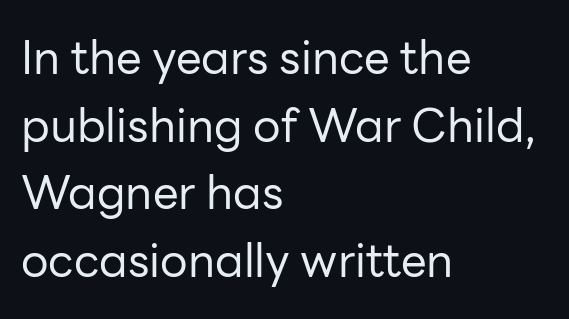
Unmarked baselines from the first word to the last. These lines are rendered in a variable-pitch font. If you drew a ruler down the left edge, every line would touch it. Stem width sits at or under what a default text font uses.
